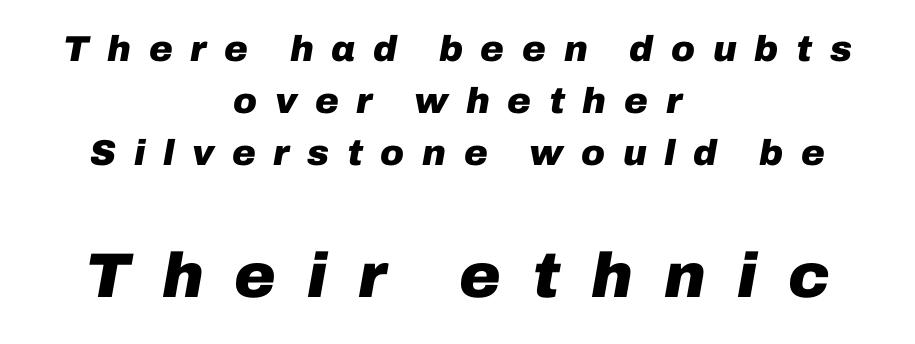
The image shows 63 px heavy type, italic (leaning right); set centered, normal line spacing (1.44x), unusually wide letter spacing (+0.49 em), not underlined; the second (bottom) block is 1.75x larger; low stroke contrast and a medium x-height.
